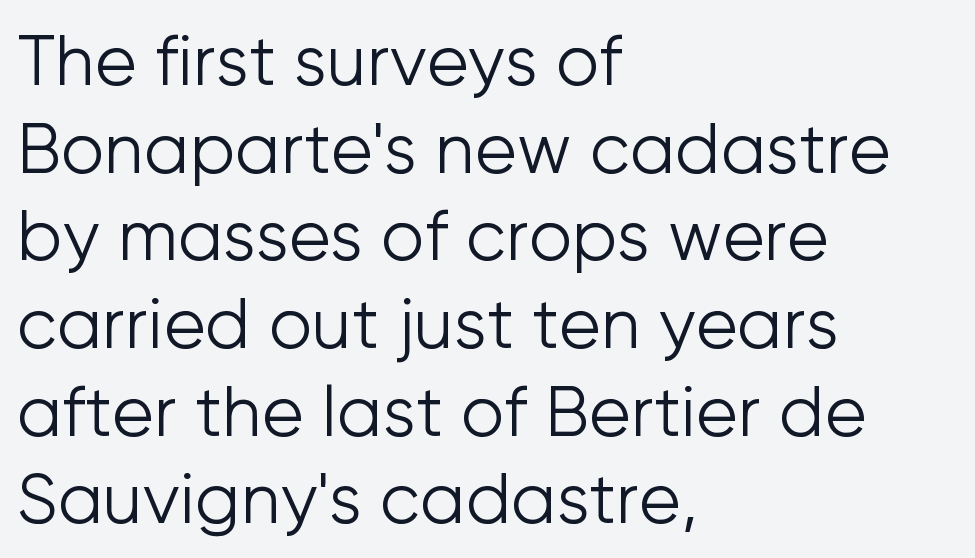
Q: Is the text bold? A: No.
Q: Is the text italic (slanted)? A: No, it is upright.
Q: Is the typeface a serif or a sans-serif typeface? A: Sans-serif.
Q: Is the text underlined? A: No.
Q: How is the paragraph aligned? A: Left-aligned.
Q: Is the spacing between letters normal or unusually wide? A: Normal.
Q: Is the spacing between lines tight, normal or loose? A: Normal.
Q: Width (condensed, normal, or wide)? A: Normal.
Q: Stroke contrast? A: Low.
Q: x-height? A: Medium.
Q: Monospaced? A: No.
